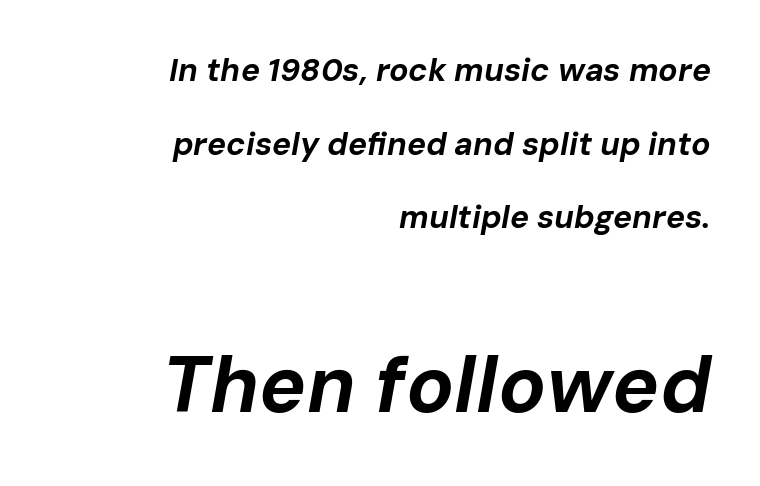
Q: Is the text bold? A: Yes.
Q: Is the text italic (slanted)? A: Yes, it leans right by about 10 degrees.
Q: Is the text underlined? A: No.
Q: How is the paragraph aligned? A: Right-aligned.
Q: Is the spacing between letters normal or unusually wide? A: Normal.
Q: Is the spacing between lines tight, normal or loose? A: Loose.
Q: Which block of text is set in a larger size, the first (top) or the second (bottom)? A: The second (bottom) one.
Q: Width (condensed, normal, or wide)? A: Normal.
Q: Stroke contrast? A: Low.
Q: x-height? A: Medium.
Q: Monospaced? A: No.
